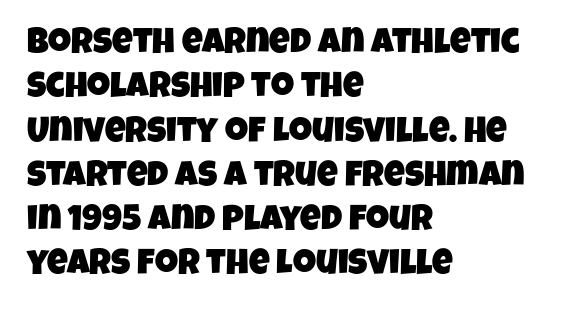
Q: Is the typeface a serif or a sans-serif typeface? A: Sans-serif.
Q: Is the text underlined? A: No.
Q: How is the paragraph aligned? A: Left-aligned.
Q: Is the spacing between letters normal or unusually wide? A: Normal.
Q: Width (condensed, normal, or wide)? A: Condensed.
Q: Stroke contrast? A: Low.
Q: x-height? A: Large.
Q: Monospaced? A: No.
